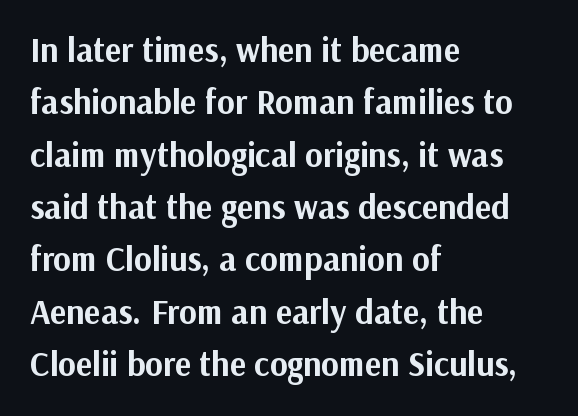
Q: Is the text bold? A: Yes.
Q: Is the text italic (slanted)? A: No, it is upright.
Q: Is the typeface a serif or a sans-serif typeface? A: Sans-serif.
Q: Is the text underlined? A: No.
Q: How is the paragraph aligned? A: Left-aligned.
Q: Is the spacing between letters normal or unusually wide? A: Normal.
Q: Is the spacing between lines tight, normal or loose? A: Normal.
Q: Width (condensed, normal, or wide)? A: Normal.
Q: Stroke contrast? A: Medium.
Q: x-height? A: Medium.
Q: Monospaced? A: No.
